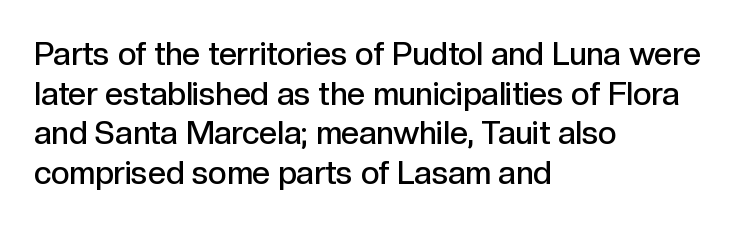
Q: Is the text bold? A: Semi-bold.
Q: Is the text italic (slanted)? A: No, it is upright.
Q: Is the typeface a serif or a sans-serif typeface? A: Sans-serif.
Q: Is the text underlined? A: No.
Q: How is the paragraph aligned? A: Left-aligned.
Q: Is the spacing between letters normal or unusually wide? A: Normal.
Q: Width (condensed, normal, or wide)? A: Normal.
Q: x-height? A: Medium.
Q: Monospaced? A: No.
